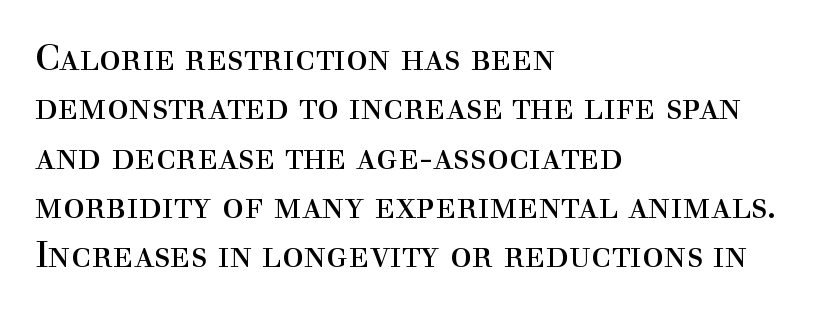
Q: Is the text bold? A: No.
Q: Is the text italic (slanted)? A: No, it is upright.
Q: Is the typeface a serif or a sans-serif typeface? A: Serif.
Q: Is the text underlined? A: No.
Q: How is the paragraph aligned? A: Left-aligned.
Q: Is the spacing between letters normal or unusually wide? A: Normal.
Q: Is the spacing between lines tight, normal or loose? A: Normal.
Q: Width (condensed, normal, or wide)? A: Normal.
Q: x-height? A: Medium.
Q: Monospaced? A: No.
